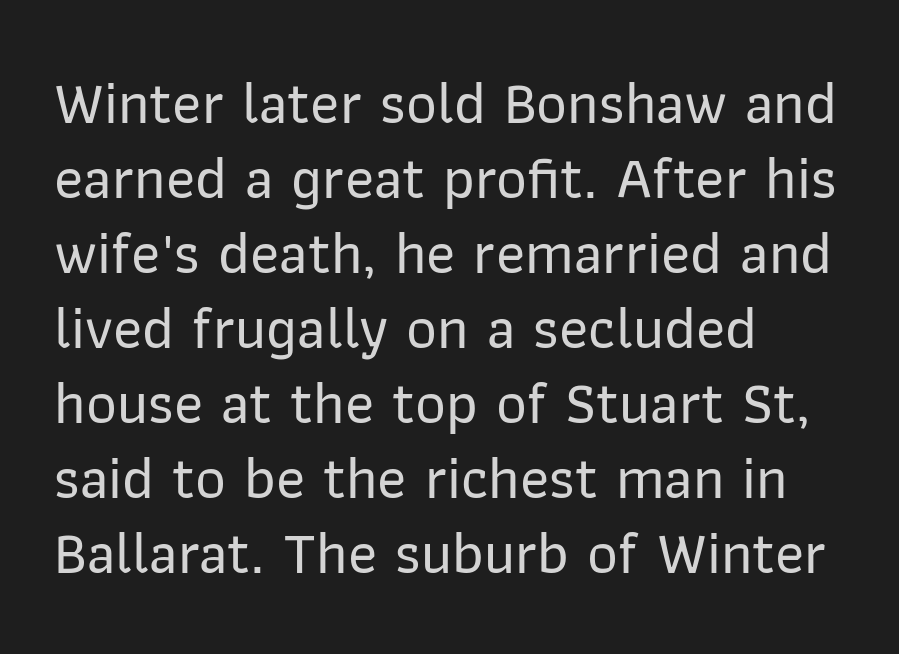
{"serif": "no", "italic": "no", "width": "normal", "stroke_contrast": "low", "x_height": "medium", "monospaced": "no", "underline": "no", "align": "left", "line_spacing": "normal", "line_spacing_ratio": 1.25, "letter_spacing": "normal", "letter_spacing_em": 0.0, "glyph_px": 60}
